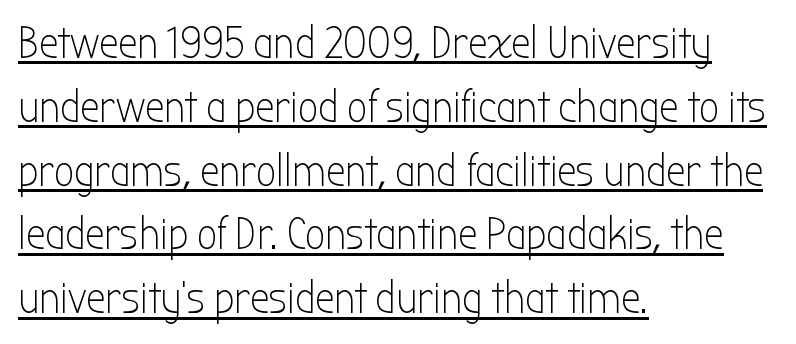
Q: Is the text bold? A: No.
Q: Is the text italic (slanted)? A: No, it is upright.
Q: Is the typeface a serif or a sans-serif typeface? A: Sans-serif.
Q: Is the text underlined? A: Yes.
Q: How is the paragraph aligned? A: Left-aligned.
Q: Is the spacing between letters normal or unusually wide? A: Normal.
Q: Is the spacing between lines tight, normal or loose? A: Normal.
Q: Width (condensed, normal, or wide)? A: Condensed.
Q: Stroke contrast? A: Low.
Q: x-height? A: Medium.
Q: Monospaced? A: No.
